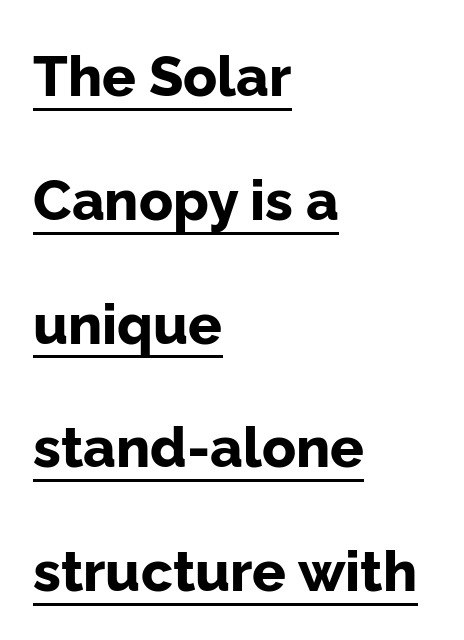
Q: Is the text bold? A: Yes.
Q: Is the text italic (slanted)? A: No, it is upright.
Q: Is the typeface a serif or a sans-serif typeface? A: Sans-serif.
Q: Is the text underlined? A: Yes.
Q: How is the paragraph aligned? A: Left-aligned.
Q: Is the spacing between letters normal or unusually wide? A: Normal.
Q: Is the spacing between lines tight, normal or loose? A: Loose.
Q: Width (condensed, normal, or wide)? A: Normal.
Q: Stroke contrast? A: Low.
Q: x-height? A: Medium.
Q: Monospaced? A: No.
